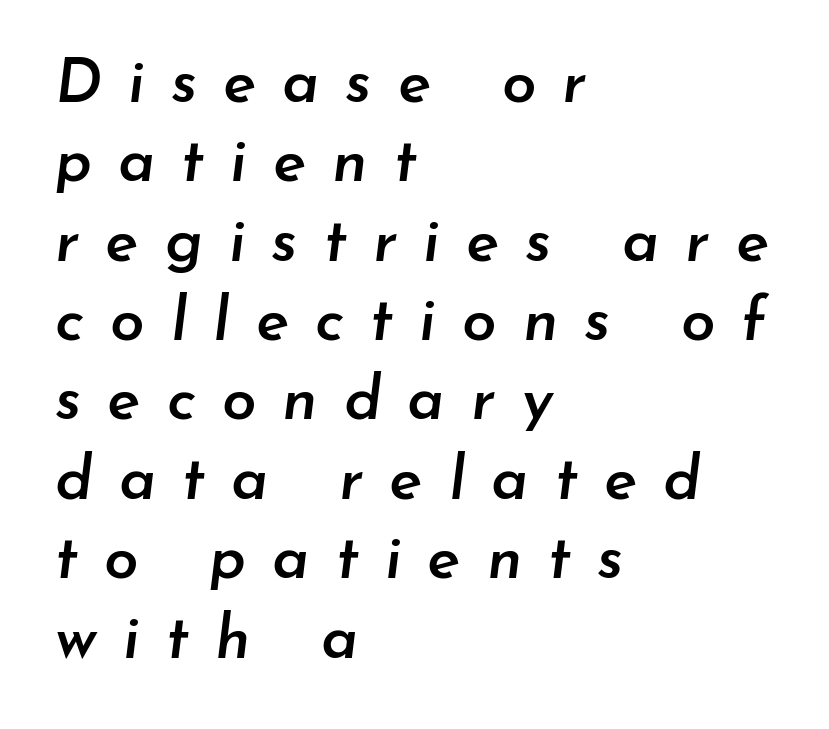
{"italic": "yes", "lean": "right", "slant_degrees": 7, "bold": "semi", "weight": "semibold", "width": "normal", "stroke_contrast": "low", "x_height": "small", "monospaced": "no", "underline": "no", "align": "left", "line_spacing": "normal", "line_spacing_ratio": 1.28, "letter_spacing": "wide", "letter_spacing_em": 0.42, "glyph_px": 62}
